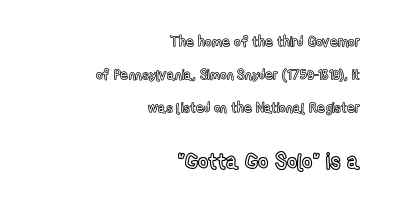
Check the space under the baseline: it is left empty. Character size in the trailing block exceeds that of the leading block. The specimen reads as upright at a glance. Notice the wide empty band between every row — that's loose leading. Standard letterfit; no display-style spreading of the glyphs. This sample is right-justified, so line beginnings fall wherever the words allow.
